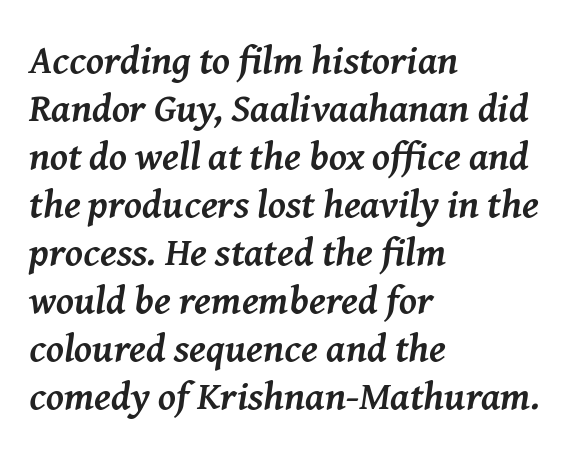
Q: Is the text bold? A: Yes.
Q: Is the text italic (slanted)? A: Yes, it leans right by about 8 degrees.
Q: Is the typeface a serif or a sans-serif typeface? A: Serif.
Q: Is the text underlined? A: No.
Q: How is the paragraph aligned? A: Left-aligned.
Q: Is the spacing between letters normal or unusually wide? A: Normal.
Q: Width (condensed, normal, or wide)? A: Normal.
Q: Stroke contrast? A: Medium.
Q: x-height? A: Medium.
Q: Monospaced? A: No.
